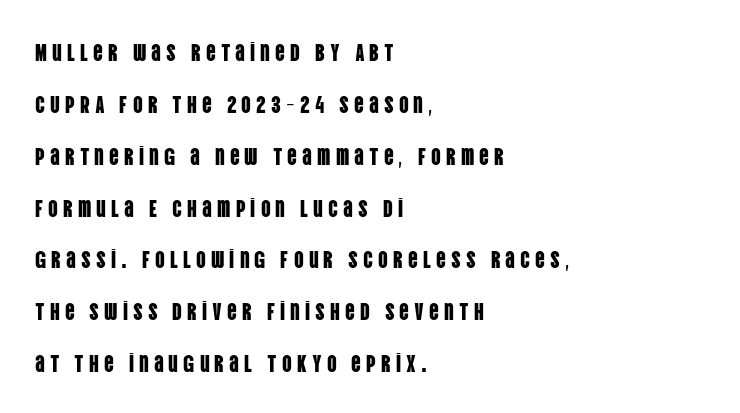
The image shows 24 px text type, upright; set left-aligned, loose line spacing (2.16x), unusually wide letter spacing (+0.21 em), not underlined.
